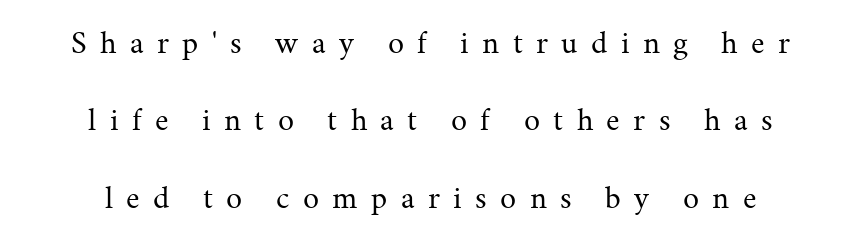
{"serif": "yes", "italic": "no", "bold": "no", "weight": "regular", "width": "normal", "stroke_contrast": "medium", "x_height": "medium", "monospaced": "no", "underline": "no", "line_spacing": "loose", "line_spacing_ratio": 2.42, "letter_spacing": "wide", "letter_spacing_em": 0.42, "glyph_px": 32}
